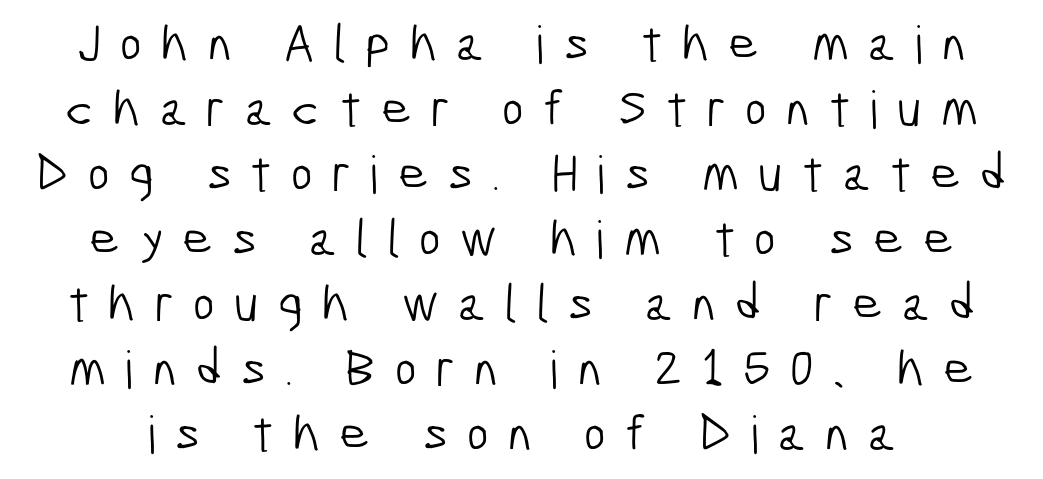
The image shows 52 px light, condensed sans-serif type; set normal line spacing (1.25x), unusually wide letter spacing (+0.37 em), not underlined; low stroke contrast and a medium x-height.
